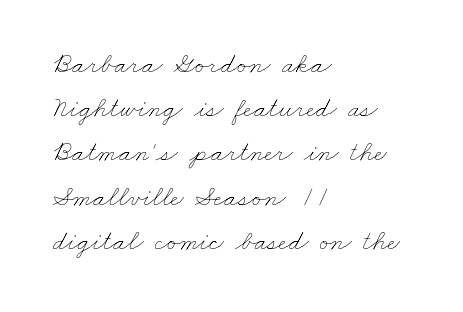
{"bold": "no", "weight": "thin", "width": "wide", "stroke_contrast": "low", "x_height": "small", "monospaced": "no", "underline": "no", "align": "left", "line_spacing": "normal", "line_spacing_ratio": 1.58, "letter_spacing": "normal", "letter_spacing_em": 0.0, "glyph_px": 28}
